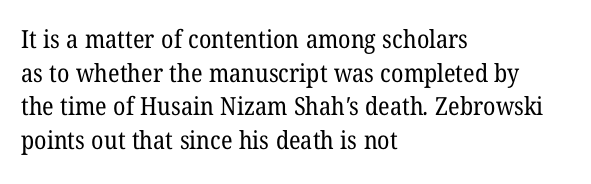
Q: Is the text bold? A: No.
Q: Is the text underlined? A: No.
Q: How is the paragraph aligned? A: Left-aligned.
Q: Is the spacing between letters normal or unusually wide? A: Normal.
Q: Is the spacing between lines tight, normal or loose? A: Normal.
